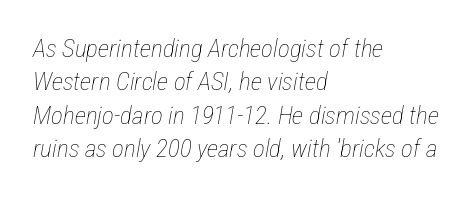
{"italic": "yes", "lean": "right", "slant_degrees": 12, "bold": "no", "underline": "no", "align": "left", "line_spacing": "normal", "line_spacing_ratio": 1.34, "letter_spacing": "normal", "letter_spacing_em": 0.0, "glyph_px": 25}
